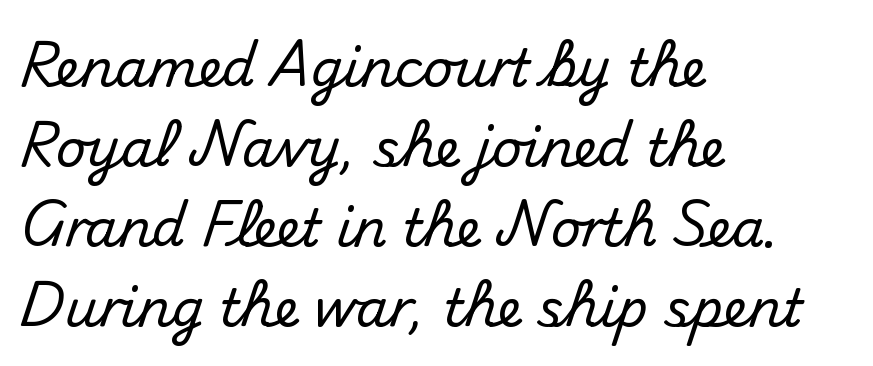
The image shows 52 px sans-serif type; set left-aligned, normal line spacing (1.54x), normal letter spacing, not underlined; medium stroke contrast and a small x-height.
